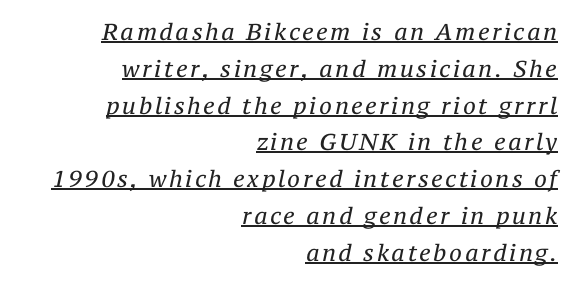
{"italic": "yes", "lean": "right", "slant_degrees": 12, "bold": "no", "underline": "yes", "align": "right", "line_spacing": "normal", "line_spacing_ratio": 1.6, "glyph_px": 23}
